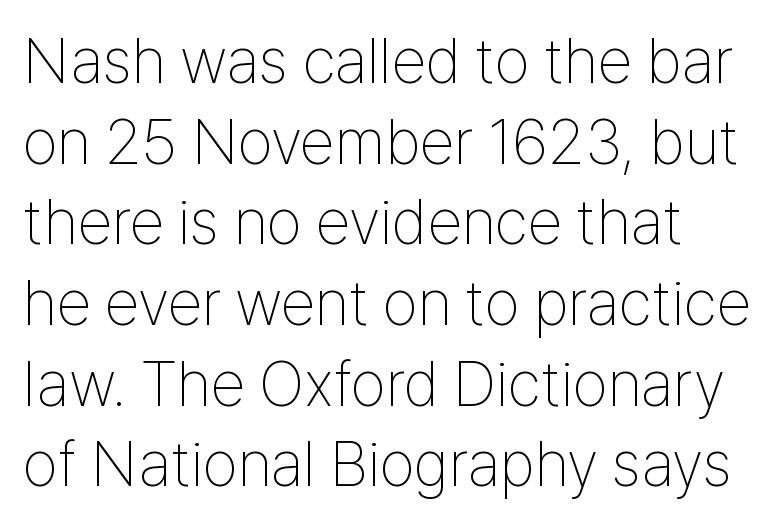
Summary of vertical rhythm: regular, with standard interline spacing. The typesetting does not lean heavy: it is not bold. Tracking here is standard; glyphs follow each other at the usual distance. A typesetter would label this face a sans.
